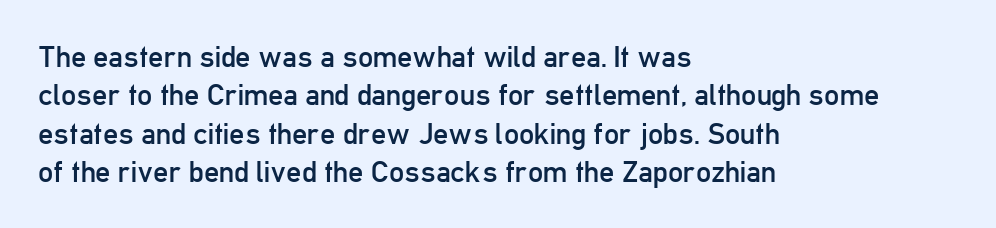
{"serif": "no", "italic": "no", "bold": "no", "weight": "regular", "width": "condensed", "stroke_contrast": "low", "x_height": "medium", "monospaced": "no", "underline": "no", "align": "left", "line_spacing": "normal", "line_spacing_ratio": 1.28, "letter_spacing": "normal", "letter_spacing_em": 0.0, "glyph_px": 30}
